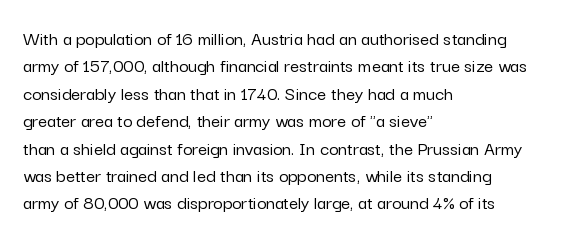
The image shows 20 px text type, upright; set left-aligned, normal line spacing (1.37x), normal letter spacing, not underlined.
